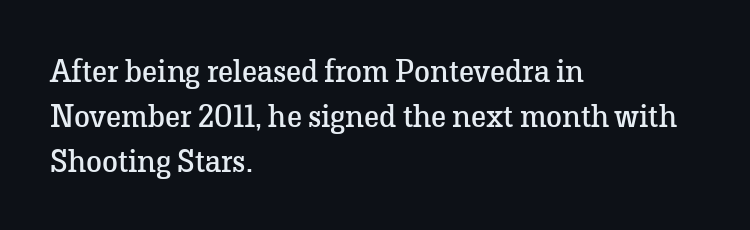
{"serif": "yes", "italic": "no", "bold": "no", "weight": "regular", "width": "normal", "stroke_contrast": "low", "x_height": "medium", "monospaced": "no", "underline": "no", "align": "left", "line_spacing": "normal", "line_spacing_ratio": 1.4, "letter_spacing": "normal", "letter_spacing_em": 0.0, "glyph_px": 32}
